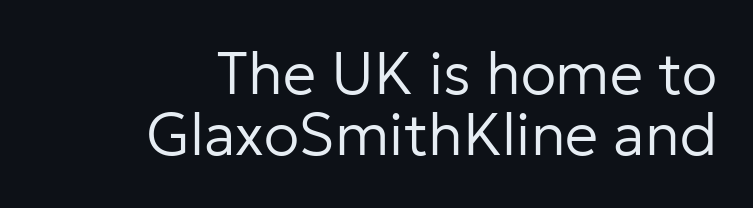
Q: Is the text bold? A: No.
Q: Is the text italic (slanted)? A: No, it is upright.
Q: Is the typeface a serif or a sans-serif typeface? A: Sans-serif.
Q: Is the text underlined? A: No.
Q: How is the paragraph aligned? A: Right-aligned.
Q: Is the spacing between letters normal or unusually wide? A: Normal.
Q: Is the spacing between lines tight, normal or loose? A: Tight.
Q: Width (condensed, normal, or wide)? A: Normal.
Q: Stroke contrast? A: Low.
Q: x-height? A: Medium.
Q: Monospaced? A: No.
